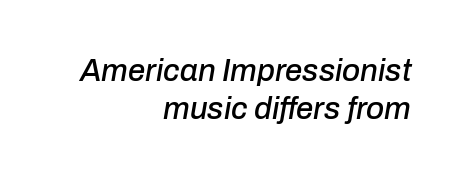
Q: Is the text italic (slanted)? A: Yes, it leans right by about 10 degrees.
Q: Is the text underlined? A: No.
Q: How is the paragraph aligned? A: Right-aligned.
Q: Is the spacing between letters normal or unusually wide? A: Normal.
Q: Width (condensed, normal, or wide)? A: Normal.
Q: Stroke contrast? A: Low.
Q: x-height? A: Medium.
Q: Monospaced? A: No.
